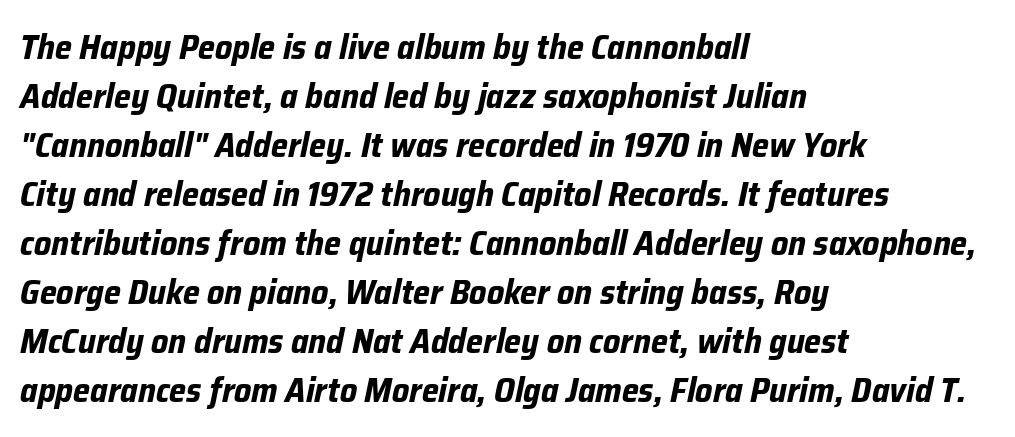
Q: Is the text bold? A: Yes.
Q: Is the text italic (slanted)? A: Yes, it leans right by about 12 degrees.
Q: Is the text underlined? A: No.
Q: How is the paragraph aligned? A: Left-aligned.
Q: Is the spacing between letters normal or unusually wide? A: Normal.
Q: Is the spacing between lines tight, normal or loose? A: Normal.
Q: Width (condensed, normal, or wide)? A: Normal.
Q: Stroke contrast? A: Low.
Q: x-height? A: Medium.
Q: Monospaced? A: No.
